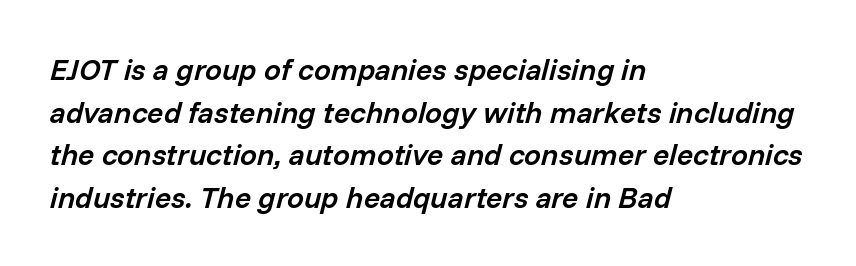
The face used here has a pronounced slope to its letters. A typesetter would call this leading conventional body-copy spacing. Character widths vary here, with narrow letters taking less room than wide ones. Short note: letters normally spaced. Slightly chunky letters — semibold, I'd say, not full bold.
